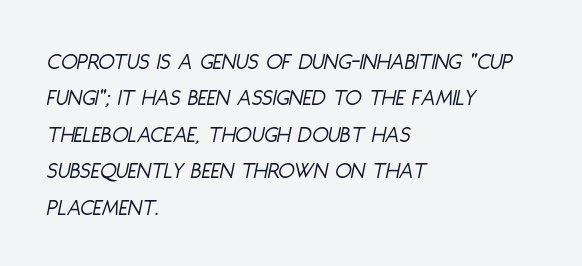
The rendering keeps characters at their native spacing. Quick note: underline off. This sample keeps an unexceptional amount of space between lines. You can tell it's italic because the verticals aren't actually vertical.
